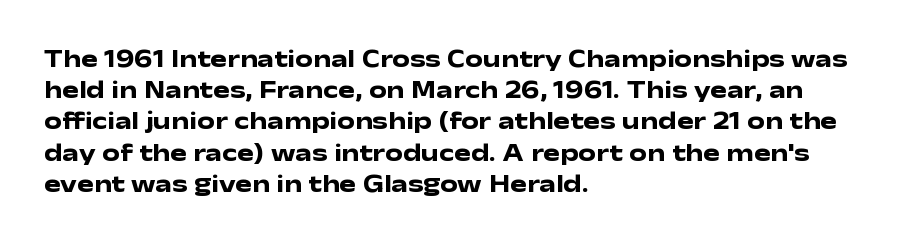
Q: Is the text bold? A: Yes.
Q: Is the text italic (slanted)? A: No, it is upright.
Q: Is the text underlined? A: No.
Q: How is the paragraph aligned? A: Left-aligned.
Q: Is the spacing between letters normal or unusually wide? A: Normal.
Q: Is the spacing between lines tight, normal or loose? A: Normal.
